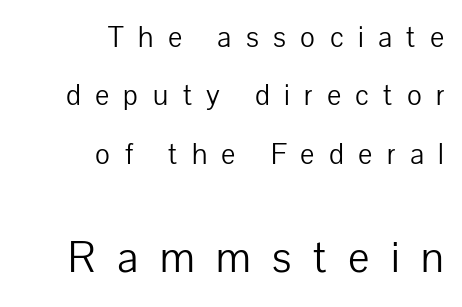
The image shows 45 px light sans-serif type, upright; set right-aligned, loose line spacing (1.95x), unusually wide letter spacing (+0.48 em), not underlined; the second (bottom) block is 1.5x larger; low stroke contrast and a medium x-height.
